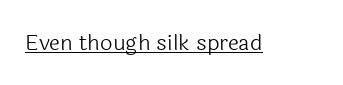
Does a line run under the words? Yes, clearly. Each word holds together tightly as a unit, with standard inter-letter gaps. When letters stand straight like this, we call the style roman or upright. Compared with a typical body face, this is equally light or lighter still.
